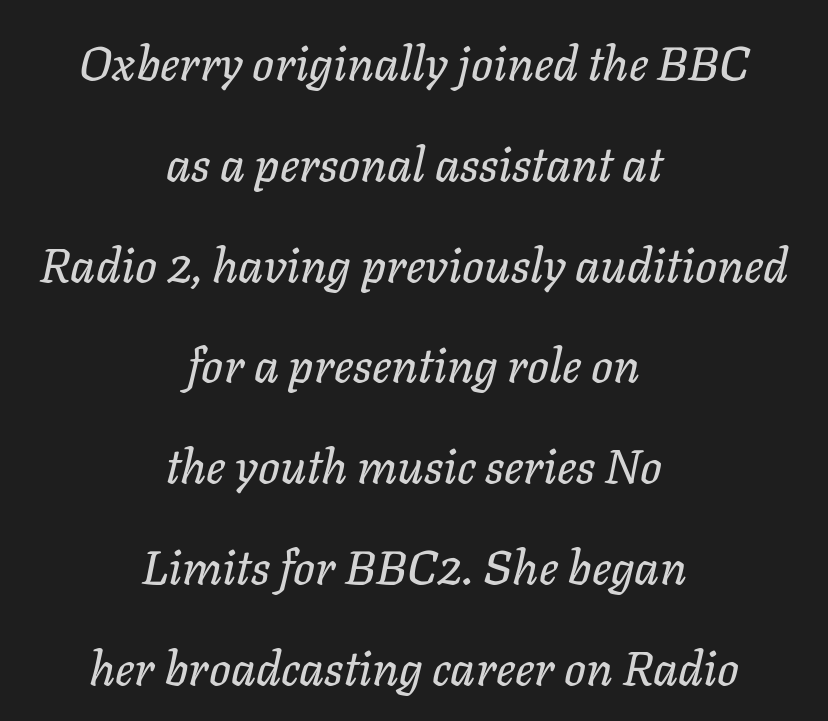
Q: Is the text italic (slanted)? A: Yes, it leans right by about 11 degrees.
Q: Is the text underlined? A: No.
Q: How is the paragraph aligned? A: Centered.
Q: Is the spacing between letters normal or unusually wide? A: Normal.
Q: Is the spacing between lines tight, normal or loose? A: Loose.
Q: Width (condensed, normal, or wide)? A: Normal.
Q: Stroke contrast? A: Low.
Q: x-height? A: Medium.
Q: Monospaced? A: No.
